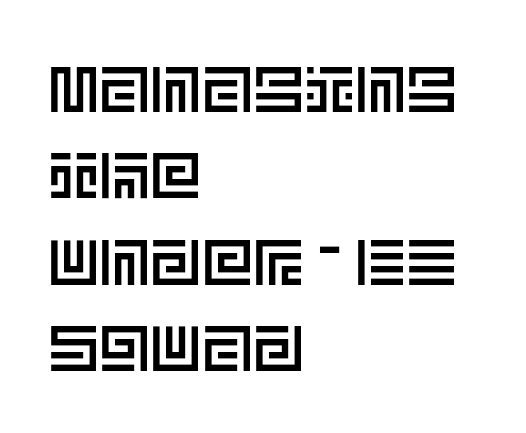
{"italic": "no", "width": "normal", "x_height": "large", "underline": "no", "align": "left", "line_spacing": "normal", "line_spacing_ratio": 1.35, "letter_spacing": "normal", "letter_spacing_em": 0.0, "glyph_px": 64}
